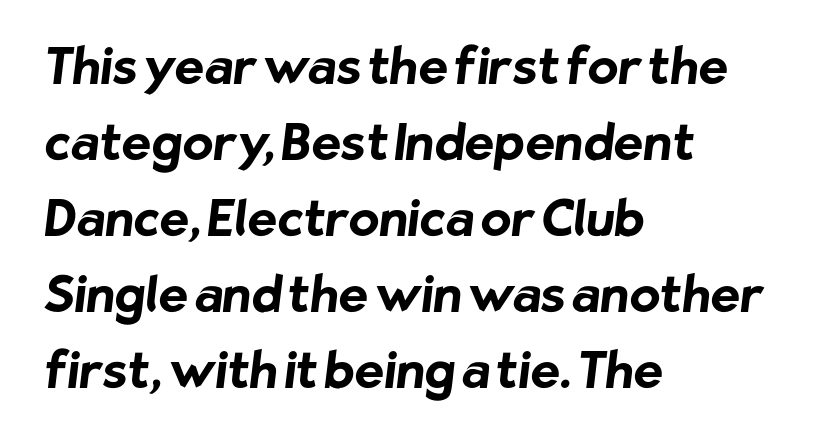
Layout note: lines flush left. The space directly below the letters is spotless. The designer went with a sans here, leaving each stem footless. Students, this is bold: see how much ink each stroke carries. The letters advance in unequal steps, a hallmark of proportional type. You could call the tracking neutral — neither tight nor loose.
